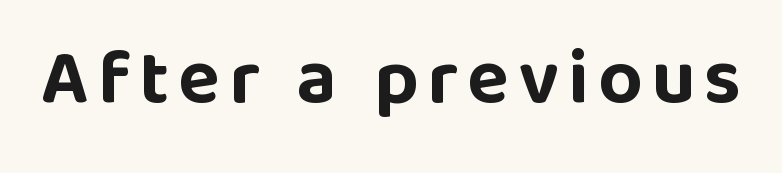
The image shows 77 px bold sans-serif type, upright; set not underlined; low stroke contrast and a large x-height.
